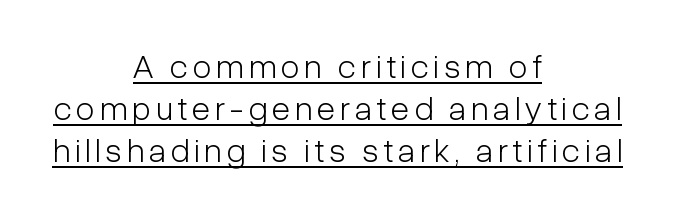
Q: Is the text bold? A: No.
Q: Is the text italic (slanted)? A: No, it is upright.
Q: Is the typeface a serif or a sans-serif typeface? A: Sans-serif.
Q: Is the text underlined? A: Yes.
Q: How is the paragraph aligned? A: Centered.
Q: Width (condensed, normal, or wide)? A: Condensed.
Q: Stroke contrast? A: Low.
Q: x-height? A: Medium.
Q: Monospaced? A: No.
